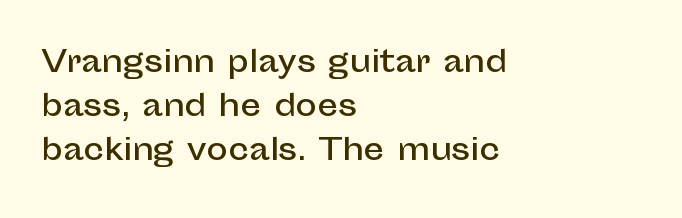
The image shows 29 px sans-serif type, upright; set left-aligned, normal line spacing (1.51x), normal letter spacing, not underlined; low stroke contrast and a medium x-height.
